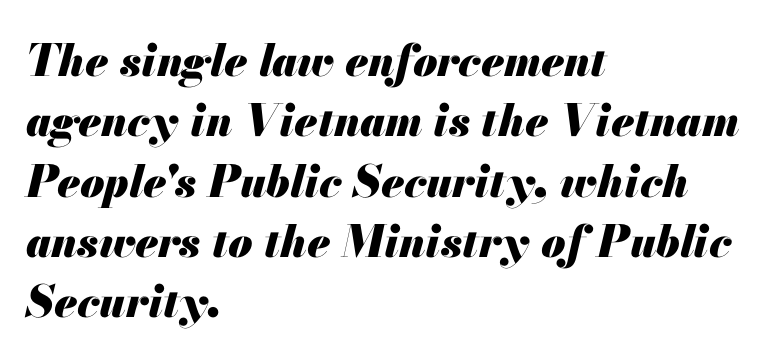
{"italic": "yes", "lean": "right", "slant_degrees": 13, "bold": "yes", "weight": "heavy", "width": "normal", "stroke_contrast": "medium", "x_height": "small", "monospaced": "no", "underline": "no", "align": "left", "line_spacing": "normal", "line_spacing_ratio": 1.37, "letter_spacing": "normal", "letter_spacing_em": 0.0, "glyph_px": 44}
